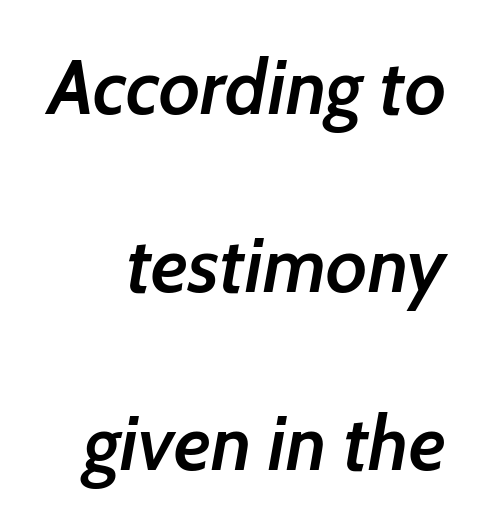
The line-height multiplier appears high, well above default. The face used here is proportionally spaced, like ordinary book or web type. Slightly chunky letters — semibold, I'd say, not full bold. Notice how the stems are inclined rather than vertical — that's the hallmark of italics. Honestly, the letter spacing is just normal — you wouldn't notice it.
